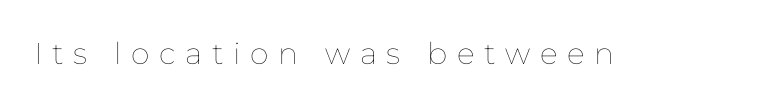
The image shows 30 px thin type, upright; set unusually wide letter spacing (+0.32 em), not underlined; low stroke contrast and a medium x-height.
